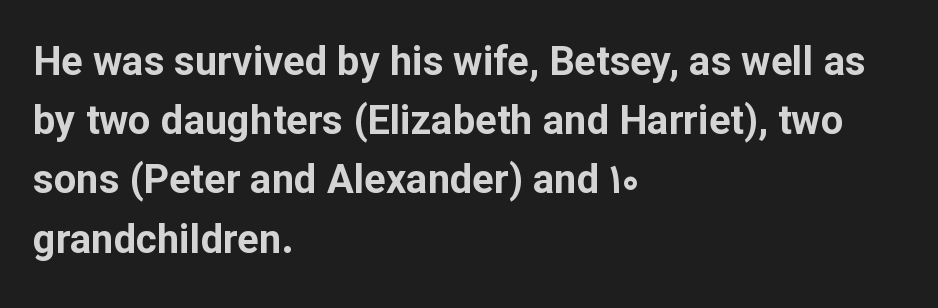
{"serif": "no", "italic": "no", "bold": "yes", "weight": "bold", "width": "normal", "stroke_contrast": "low", "x_height": "medium", "monospaced": "no", "underline": "no", "align": "left", "line_spacing": "normal", "line_spacing_ratio": 1.48, "letter_spacing": "normal", "letter_spacing_em": 0.0, "glyph_px": 40}
